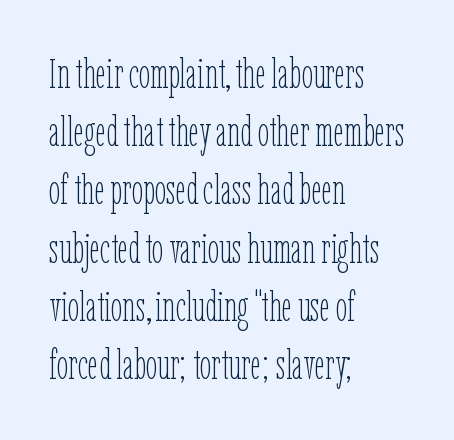
{"italic": "no", "bold": "no", "weight": "thin", "width": "condensed", "stroke_contrast": "low", "x_height": "medium", "monospaced": "no", "underline": "no", "align": "left", "line_spacing": "normal", "line_spacing_ratio": 1.42, "letter_spacing": "normal", "letter_spacing_em": 0.0, "glyph_px": 41}
